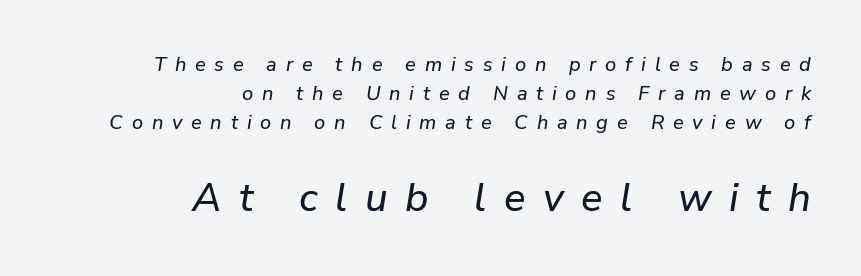
The image shows 40 px text type, italic (leaning right); set right-aligned, normal line spacing (1.46x), unusually wide letter spacing (+0.44 em), not underlined; the second (bottom) block is 2.0x larger; low stroke contrast and a medium x-height.
